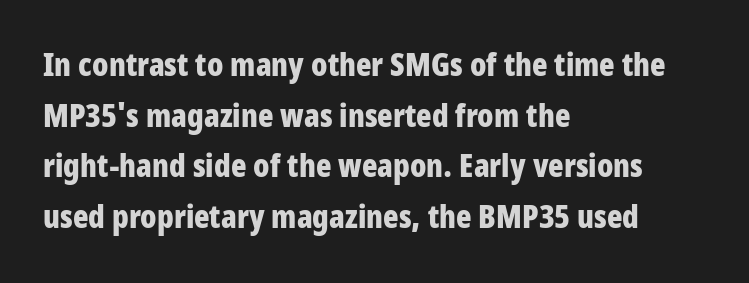
{"serif": "no", "italic": "no", "bold": "yes", "weight": "bold", "width": "condensed", "stroke_contrast": "low", "x_height": "large", "monospaced": "no", "underline": "no", "align": "left", "line_spacing": "normal", "line_spacing_ratio": 1.58, "letter_spacing": "normal", "letter_spacing_em": 0.0, "glyph_px": 32}
